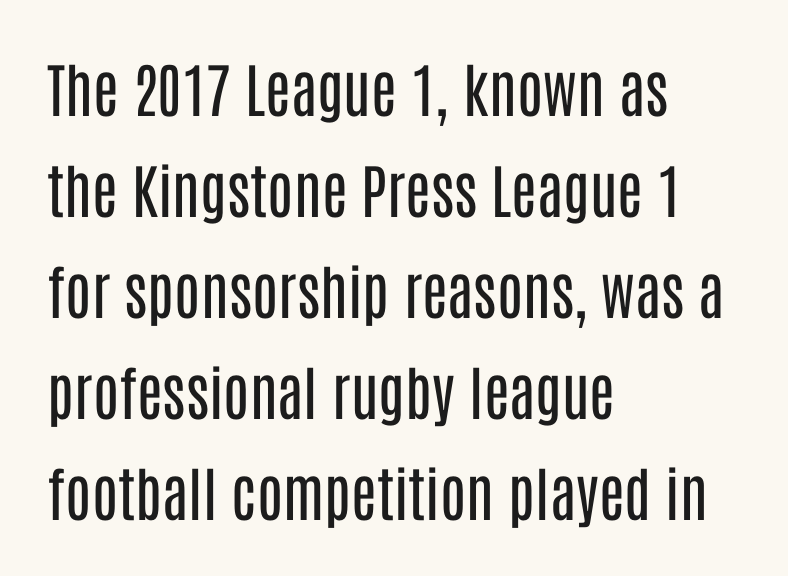
These glyphs show unthickened strokes, regular width or finer. Compared with typical body copy, the letter spacing here is the same. The typography opts for an upright posture over an oblique one. Note the varied advance widths — an 'i' is clearly narrower than an 'm'.
